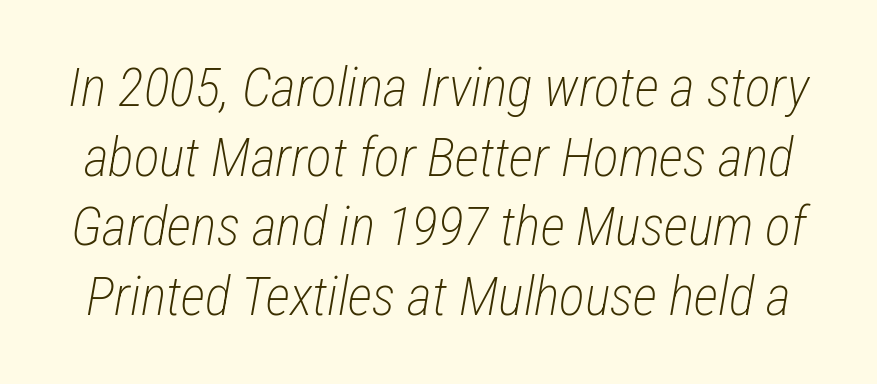
The image shows 54 px light, condensed type, italic (leaning right); set normal line spacing (1.29x), normal letter spacing, not underlined; low stroke contrast and a medium x-height.
